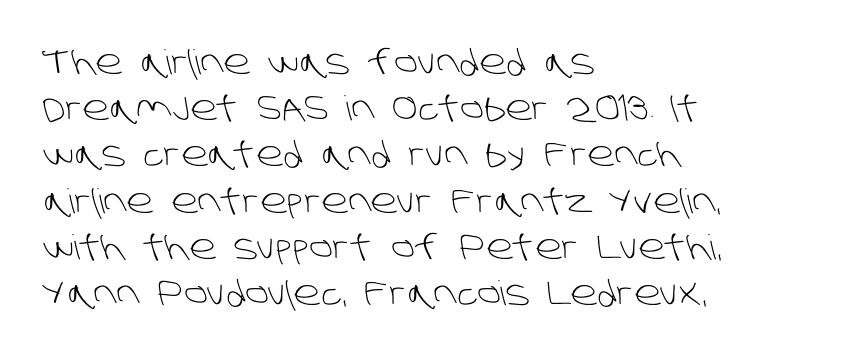
The image shows 34 px light sans-serif type; set left-aligned, normal line spacing (1.36x), normal letter spacing, not underlined; low stroke contrast and a large x-height.
